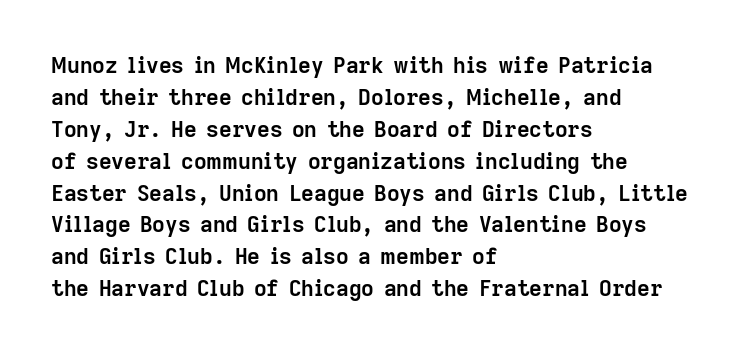
The image shows 22 px bold type, upright; set left-aligned, normal line spacing (1.45x), normal letter spacing, not underlined.
